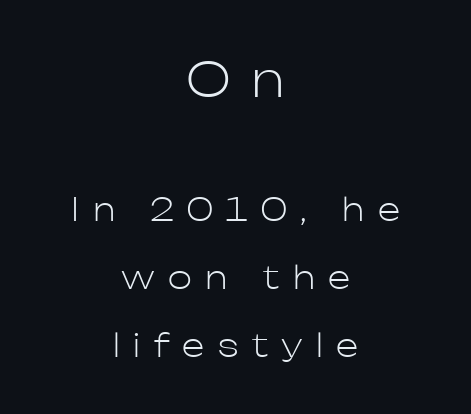
Q: Is the text bold? A: No.
Q: Is the text italic (slanted)? A: No, it is upright.
Q: Is the typeface a serif or a sans-serif typeface? A: Sans-serif.
Q: Is the text underlined? A: No.
Q: How is the paragraph aligned? A: Centered.
Q: Is the spacing between letters normal or unusually wide? A: Unusually wide.
Q: Is the spacing between lines tight, normal or loose? A: Loose.
Q: Which block of text is set in a larger size, the first (top) or the second (bottom)? A: The first (top) one.
Q: Width (condensed, normal, or wide)? A: Normal.
Q: Stroke contrast? A: Low.
Q: x-height? A: Medium.
Q: Monospaced? A: No.
